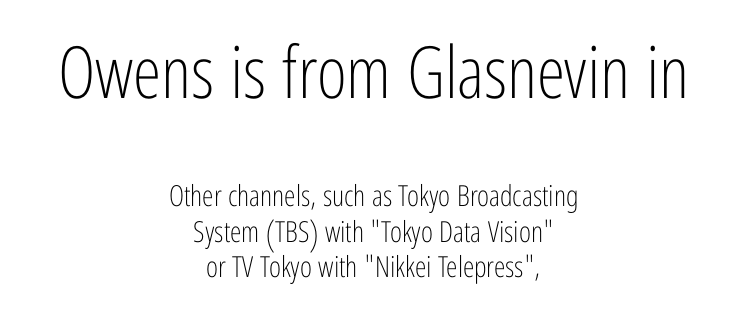
The image shows 72 px light, condensed sans-serif type, upright; set centered, line spacing 1.22x, normal letter spacing, not underlined; the first (top) block is 2.48x larger; low stroke contrast and a medium x-height.
